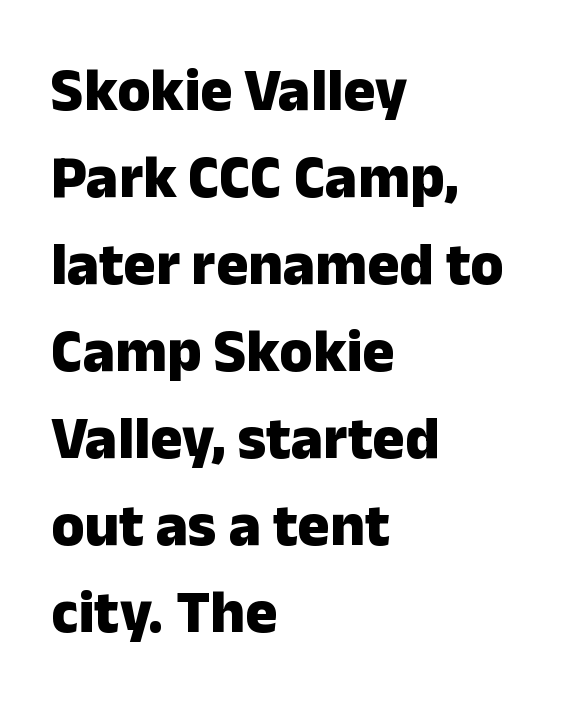
Q: Is the text bold? A: Yes.
Q: Is the text italic (slanted)? A: No, it is upright.
Q: Is the typeface a serif or a sans-serif typeface? A: Sans-serif.
Q: Is the text underlined? A: No.
Q: How is the paragraph aligned? A: Left-aligned.
Q: Is the spacing between letters normal or unusually wide? A: Normal.
Q: Is the spacing between lines tight, normal or loose? A: Normal.
Q: Width (condensed, normal, or wide)? A: Normal.
Q: Stroke contrast? A: Low.
Q: x-height? A: Medium.
Q: Monospaced? A: No.
